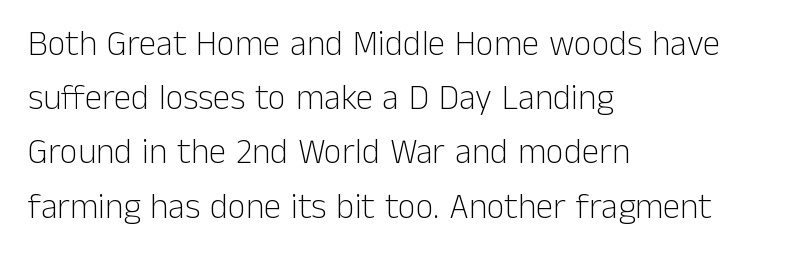
{"serif": "no", "italic": "no", "bold": "no", "weight": "light", "width": "normal", "stroke_contrast": "low", "x_height": "medium", "monospaced": "no", "underline": "no", "align": "left", "line_spacing": "normal", "line_spacing_ratio": 1.55, "letter_spacing": "normal", "letter_spacing_em": 0.0, "glyph_px": 35}
